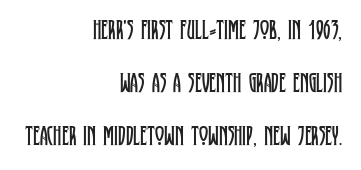
Q: Is the text bold? A: No.
Q: Is the text italic (slanted)? A: No, it is upright.
Q: Is the typeface a serif or a sans-serif typeface? A: Serif.
Q: Is the text underlined? A: No.
Q: How is the paragraph aligned? A: Right-aligned.
Q: Is the spacing between letters normal or unusually wide? A: Normal.
Q: Width (condensed, normal, or wide)? A: Condensed.
Q: Stroke contrast? A: Low.
Q: x-height? A: Large.
Q: Monospaced? A: No.
